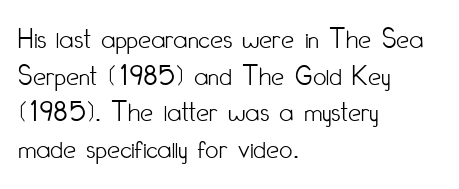
The image shows 29 px light, condensed sans-serif type, upright; set left-aligned, normal line spacing (1.26x), normal letter spacing, not underlined; low stroke contrast and a small x-height.
